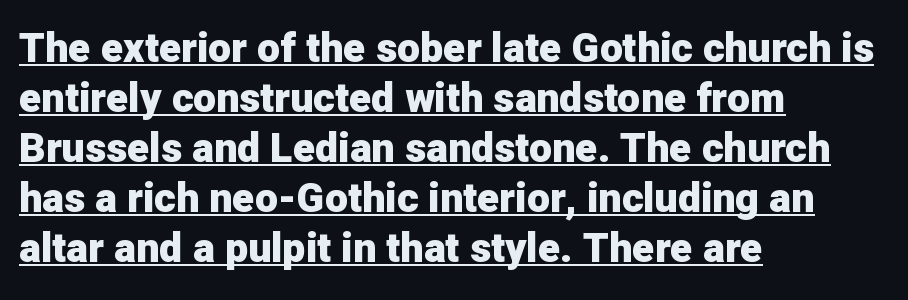
The image shows 41 px heavy sans-serif type, upright; set left-aligned, line spacing 1.22x, normal letter spacing, underlined; low stroke contrast and a medium x-height.
